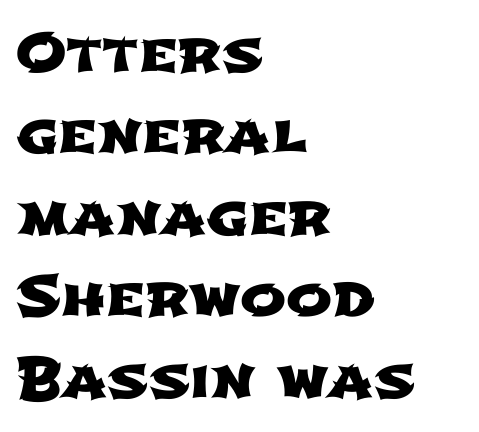
Think of a printed novel: that variable character pitch is what you see here. Honestly, there is no underline to notice here at all. The vertical gap from one line to the next is medium. Short and long lines alike share a common starting point at left. Words appear dense and cohesive because spacing is normal. Note: no serifs on the glyphs.
